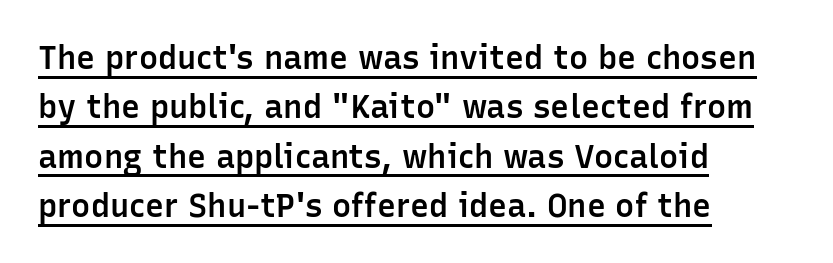
The letters advance in unequal steps, a hallmark of proportional type. The characters display no serif detailing; their extremities are plain. Line spacing here is normal. The lines are quadded left. This sample carries an underscore along the baseline area.
